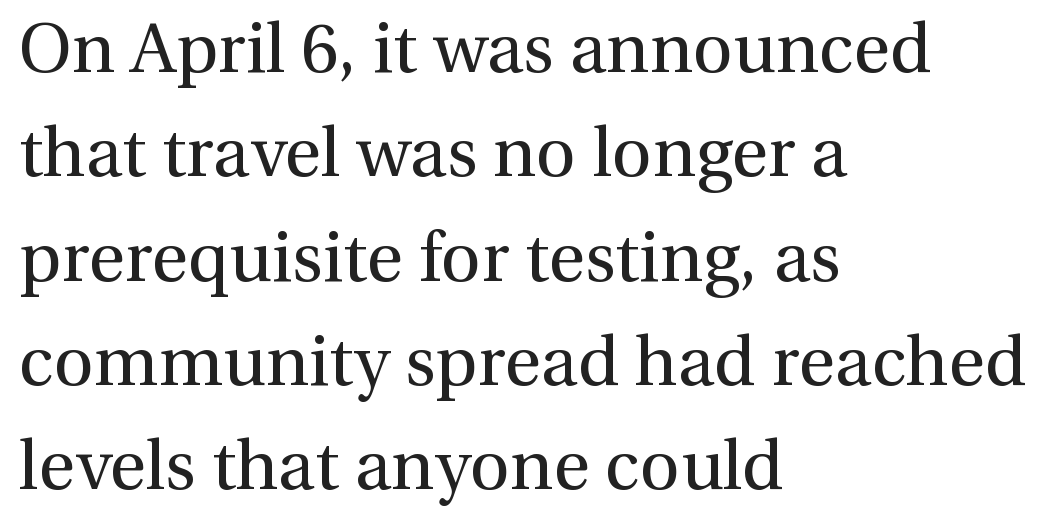
The image shows 70 px regular-weight serif type, upright; set left-aligned, normal line spacing (1.49x), normal letter spacing, not underlined; a medium x-height.
